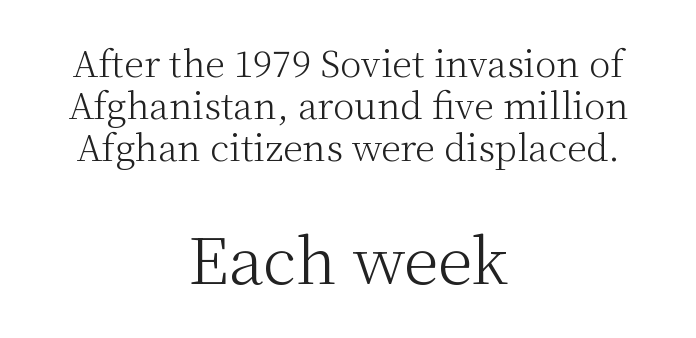
The image shows 63 px light serif type, upright; set centered, line spacing 1.16x, normal letter spacing, not underlined; the second (bottom) block is 1.75x larger; medium stroke contrast and a medium x-height.
